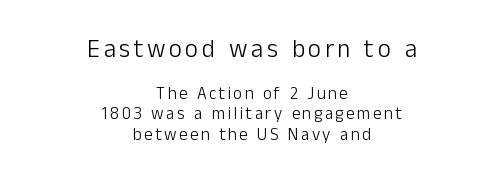
The image shows 25 px text type, upright; set centered, line spacing 1.2x, not underlined; the first (top) block is 1.47x larger.
